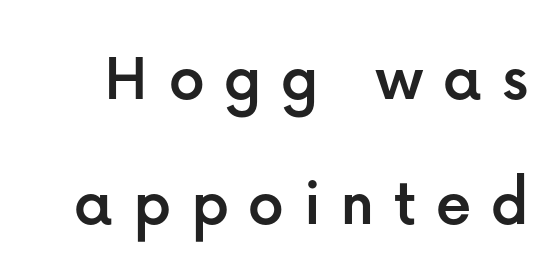
Q: Is the text italic (slanted)? A: No, it is upright.
Q: Is the typeface a serif or a sans-serif typeface? A: Sans-serif.
Q: Is the text underlined? A: No.
Q: Is the spacing between letters normal or unusually wide? A: Unusually wide.
Q: Width (condensed, normal, or wide)? A: Normal.
Q: Stroke contrast? A: Low.
Q: x-height? A: Medium.
Q: Monospaced? A: No.
